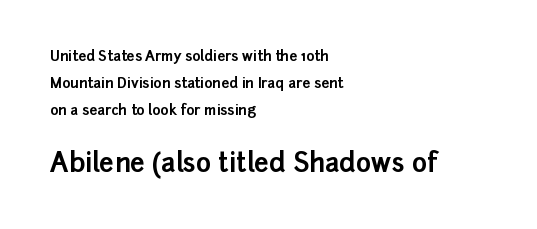
Glance below the letters and you will spot only blank space. The rendering uses a bold face; every stroke is thick and dark. These lines were composed using upright roman letters. The passage is arranged the way most books set body copy — flush left. Is the lower block the larger one? Yes — the lower block carries the bigger type. Does extra space separate the letters? No, they use regular spacing.
